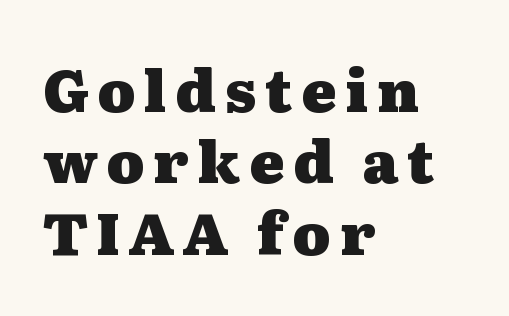
{"serif": "yes", "italic": "no", "bold": "yes", "weight": "heavy", "width": "wide", "stroke_contrast": "medium", "x_height": "medium", "monospaced": "no", "underline": "no", "align": "left", "line_spacing_ratio": 1.23, "glyph_px": 58}
